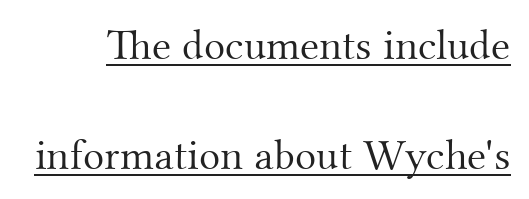
The image shows 44 px light serif type, upright; set loose line spacing (2.49x), normal letter spacing, underlined; medium stroke contrast and a small x-height.
